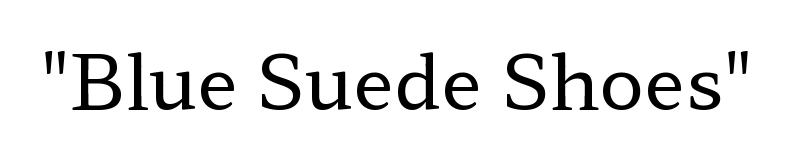
The image shows 75 px regular-weight, wide serif type, upright; set normal letter spacing, not underlined; low stroke contrast and a medium x-height.
